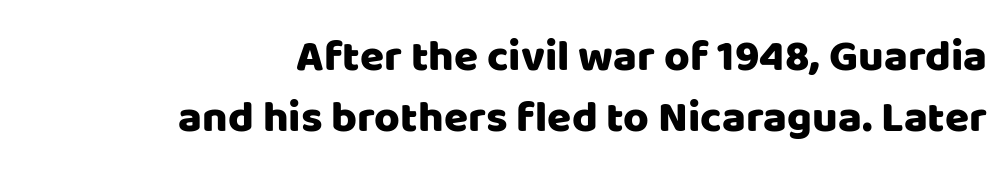
The type sits square on the baseline with zero lean. Clear beneath every line of the passage. The vertical gap from one line to the next is medium. The face used here is proportionally spaced, like ordinary book or web type. Examine the stroke ends and you'll find no serifs. The typesetter chose a ragged-left arrangement here.
